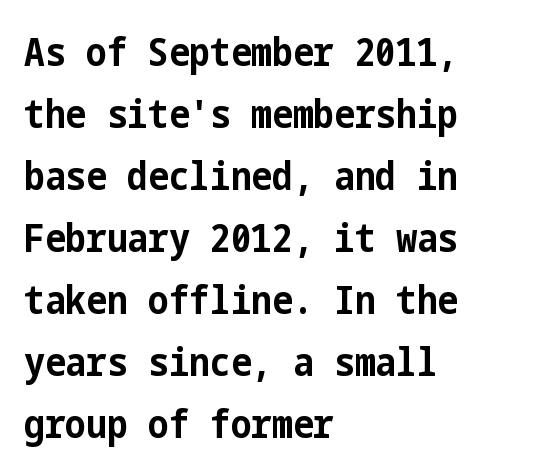
The image shows 39 px bold, condensed sans-serif type, upright; set left-aligned, normal line spacing (1.59x), normal letter spacing, not underlined; low stroke contrast and a medium x-height.
